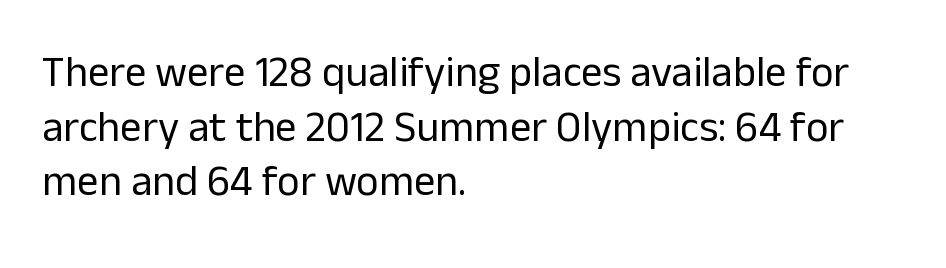
Default kerning and tracking; the words read as compact shapes. Reading down the column, the eye jumps a familiar distance to each next line. The passage shown is not underscored anywhere. Proportional: the letters do not fall into vertical columns. In CSS terms this would be text-align: left.
